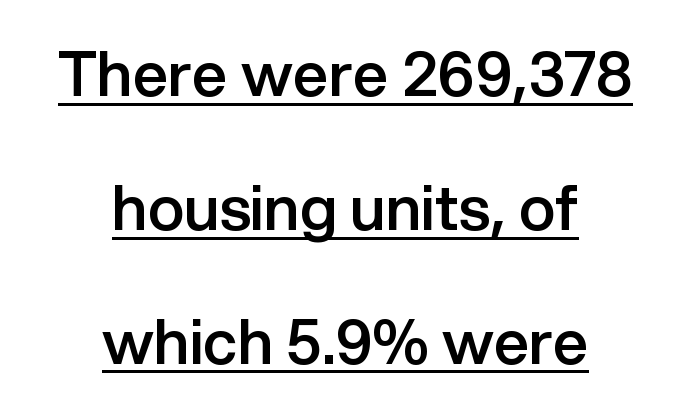
{"serif": "no", "italic": "no", "bold": "semi", "weight": "semibold", "width": "normal", "stroke_contrast": "low", "x_height": "medium", "monospaced": "no", "underline": "yes", "align": "center", "line_spacing": "loose", "line_spacing_ratio": 2.16, "letter_spacing": "normal", "letter_spacing_em": 0.0, "glyph_px": 62}
